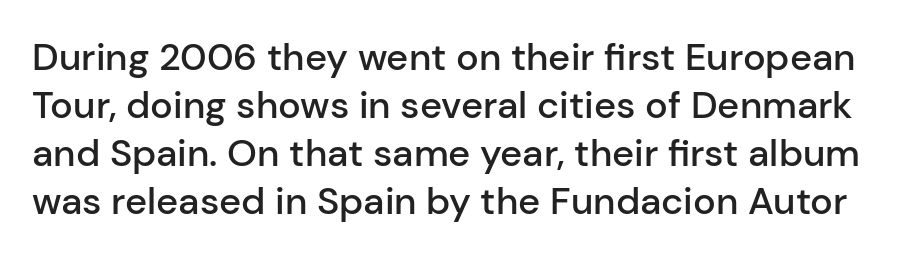
The image shows 38 px semibold sans-serif type, upright; set normal line spacing (1.26x), normal letter spacing, not underlined; low stroke contrast and a medium x-height.
